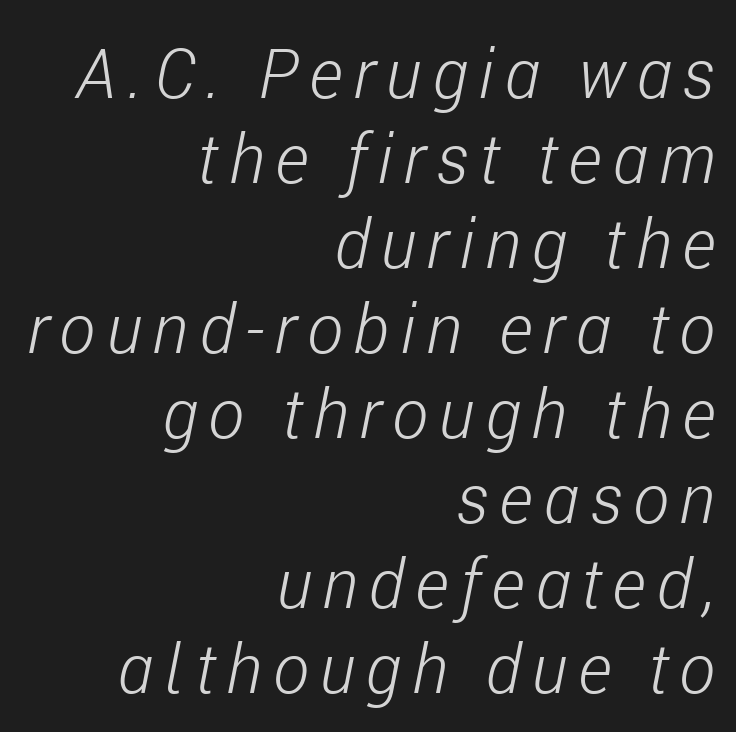
The image shows 68 px light, condensed type, italic (leaning right); set right-aligned, normal line spacing (1.25x), not underlined; low stroke contrast and a medium x-height.
